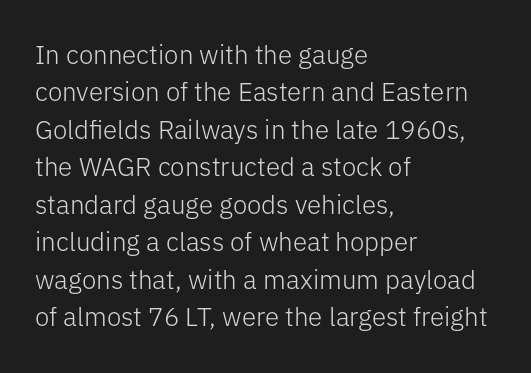
The image shows 26 px text type, upright; set left-aligned, normal line spacing (1.44x), normal letter spacing, not underlined.
